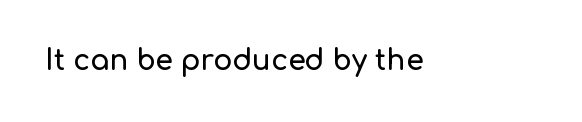
Q: Is the text italic (slanted)? A: No, it is upright.
Q: Is the typeface a serif or a sans-serif typeface? A: Sans-serif.
Q: Is the text underlined? A: No.
Q: Is the spacing between letters normal or unusually wide? A: Normal.
Q: Width (condensed, normal, or wide)? A: Normal.
Q: Stroke contrast? A: Low.
Q: x-height? A: Medium.
Q: Monospaced? A: No.
